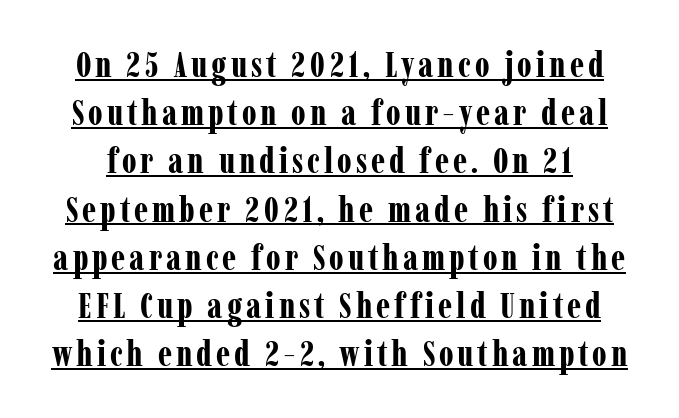
The image shows 36 px bold, condensed serif type, upright; set normal line spacing (1.34x), underlined; low stroke contrast and a medium x-height.
